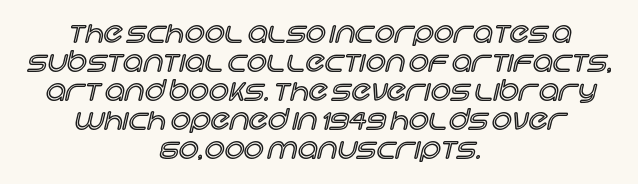
The image shows 28 px text type; set centered, tight line spacing (1.04x), normal letter spacing, not underlined; a large x-height.
